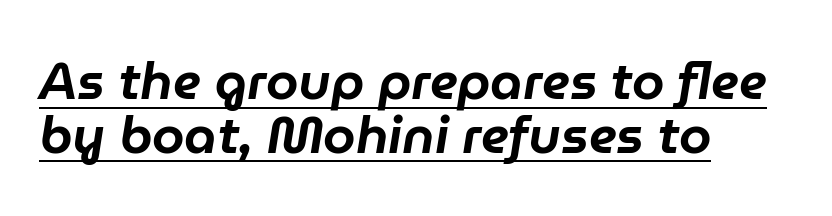
What's the leading like? Squeezed, with rows nearly overlapping. All the whitespace from short lines collects on the right. The sample's only ornament is a line tracing under the words. Each letter keeps its own natural width here, so spacing adapts to shape. These lines were composed using italics.
